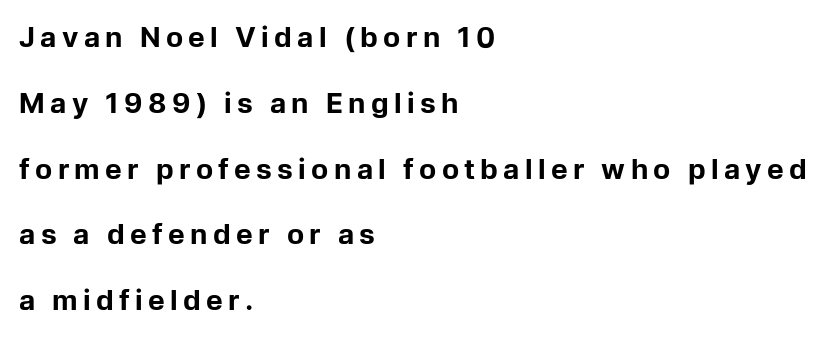
Airy leading. The lines are quadded left. Note the varied advance widths — an 'i' is clearly narrower than an 'm'. Its strokes are broad and dark, the hallmark of bold type. Ordinary non-slanted type is in use.
